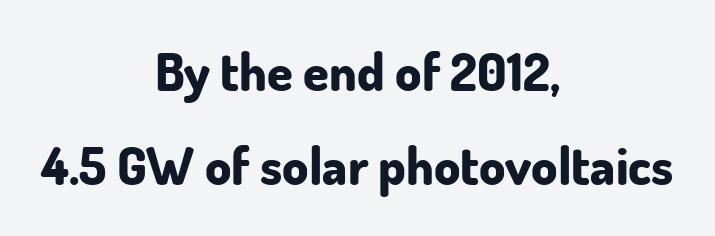
{"serif": "no", "italic": "no", "bold": "yes", "weight": "bold", "width": "normal", "stroke_contrast": "low", "x_height": "small", "monospaced": "no", "underline": "no", "align": "center", "line_spacing_ratio": 1.81, "letter_spacing": "normal", "letter_spacing_em": 0.0, "glyph_px": 52}
